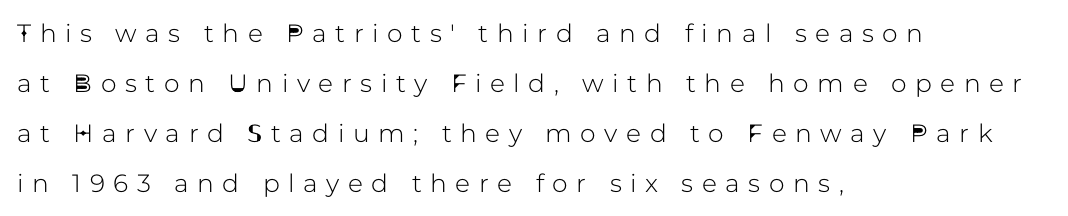
The letters are spread apart with noticeably loose tracking. Letters rest on an invisible, unmarked baseline. The typography opts for an upright posture over an oblique one. Visually the block forms a straight wall on the left and a jagged coastline on the right. Quick note: interline space is abundant.
